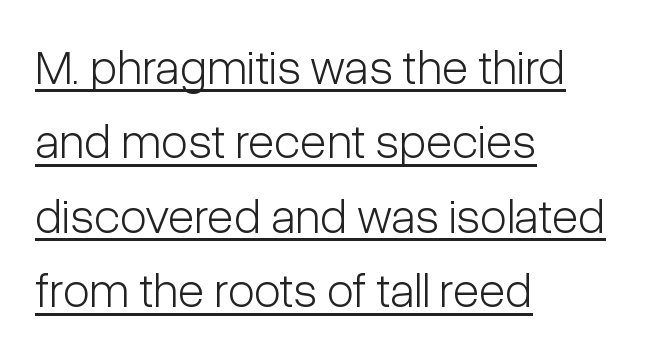
The image shows 49 px light, condensed sans-serif type, upright; set left-aligned, normal line spacing (1.52x), normal letter spacing, underlined; low stroke contrast and a medium x-height.
